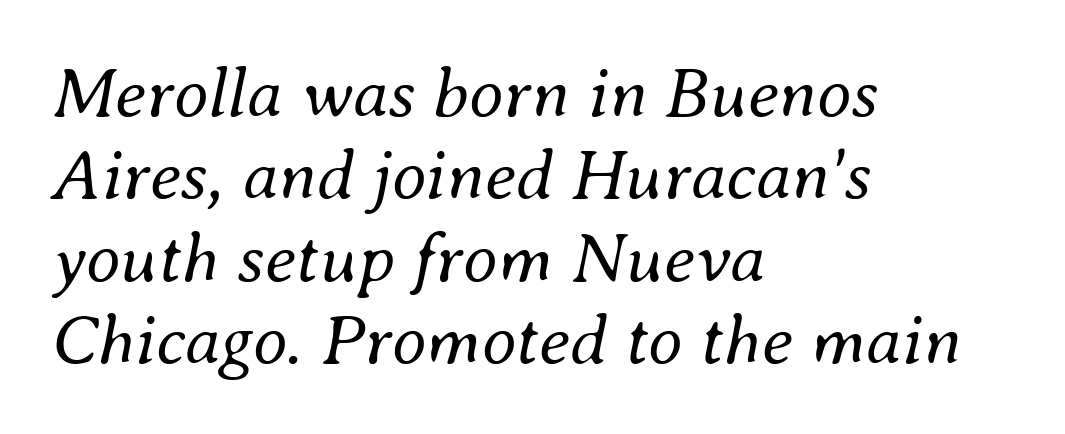
The characters are drawn with everyday or finer stroke widths. A classic flush-left, rag-right setting is used for this passage. Just letters on the line, the space beneath them empty. Tracking here is standard; glyphs follow each other at the usual distance.
